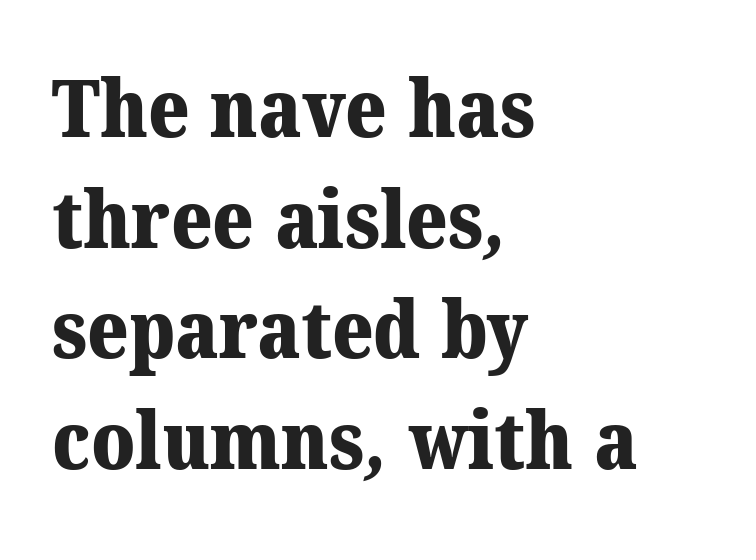
The image shows 79 px heavy serif type; set left-aligned, normal line spacing (1.4x), normal letter spacing, not underlined; medium stroke contrast and a medium x-height.
